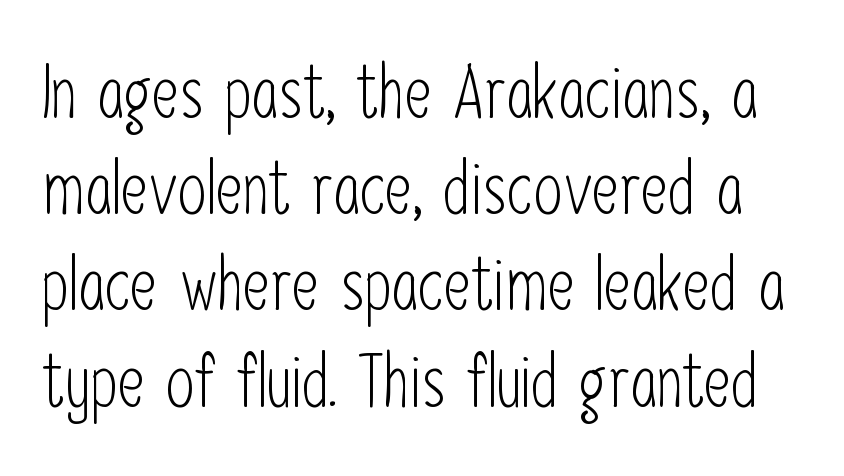
The image shows 74 px light, condensed sans-serif type, upright; set normal line spacing (1.3x), normal letter spacing, not underlined; low stroke contrast and a medium x-height.
